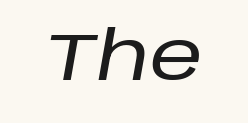
{"italic": "yes", "lean": "right", "slant_degrees": 10, "width": "normal", "stroke_contrast": "low", "x_height": "large", "monospaced": "no", "underline": "no", "letter_spacing": "normal", "letter_spacing_em": 0.0, "glyph_px": 67}
